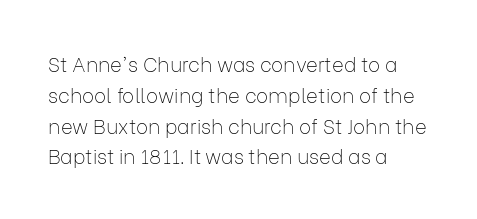
The image shows 20 px text type, upright; set left-aligned, normal line spacing (1.54x), normal letter spacing, not underlined.
